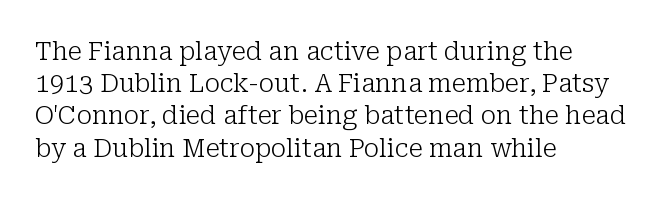
Q: Is the text bold? A: No.
Q: Is the text italic (slanted)? A: No, it is upright.
Q: Is the text underlined? A: No.
Q: How is the paragraph aligned? A: Left-aligned.
Q: Is the spacing between letters normal or unusually wide? A: Normal.
